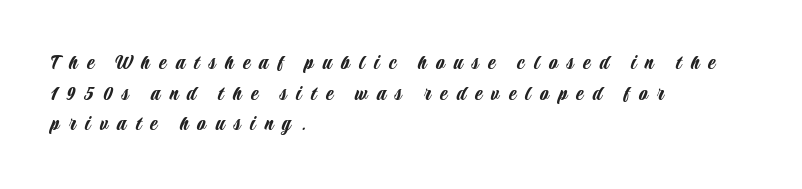
Q: Is the text italic (slanted)? A: Yes.
Q: Is the text underlined? A: No.
Q: How is the paragraph aligned? A: Left-aligned.
Q: Is the spacing between letters normal or unusually wide? A: Unusually wide.
Q: Is the spacing between lines tight, normal or loose? A: Normal.
